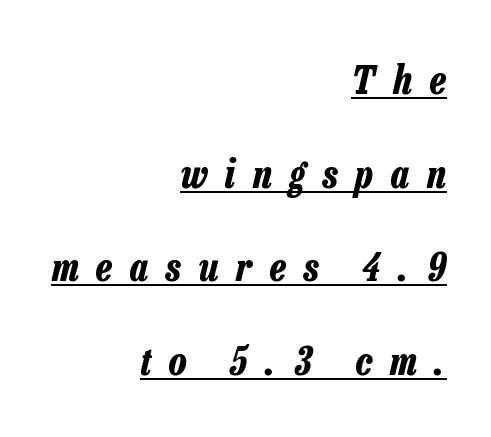
The image shows 39 px bold, condensed type, italic (leaning right); set right-aligned, loose line spacing (2.4x), unusually wide letter spacing (+0.46 em), underlined; low stroke contrast and a medium x-height.
